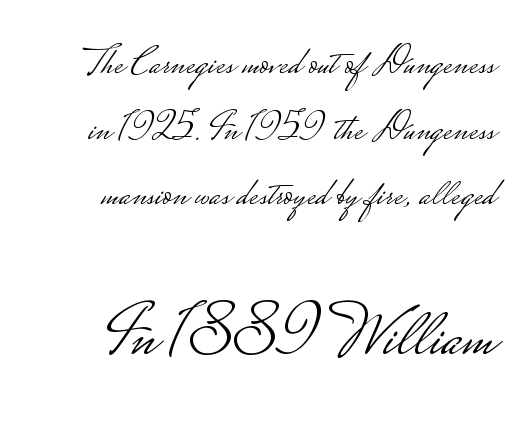
Q: Is the text bold? A: No.
Q: Is the text italic (slanted)? A: Yes.
Q: Is the typeface a serif or a sans-serif typeface? A: Sans-serif.
Q: Is the text underlined? A: No.
Q: Is the spacing between letters normal or unusually wide? A: Normal.
Q: Is the spacing between lines tight, normal or loose? A: Normal.
Q: Which block of text is set in a larger size, the first (top) or the second (bottom)? A: The second (bottom) one.
Q: Width (condensed, normal, or wide)? A: Wide.
Q: Stroke contrast? A: Low.
Q: Monospaced? A: No.
